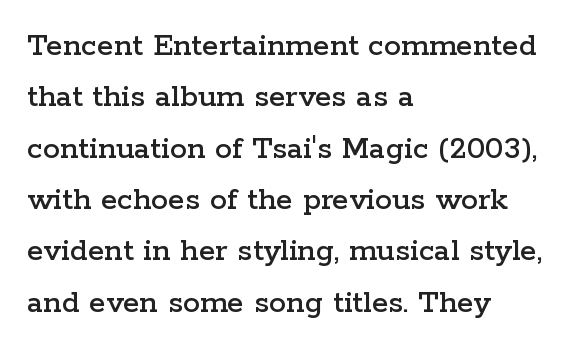
{"serif": "yes", "italic": "no", "width": "wide", "stroke_contrast": "low", "x_height": "medium", "monospaced": "no", "underline": "no", "align": "left", "line_spacing": "normal", "line_spacing_ratio": 1.51, "letter_spacing": "normal", "letter_spacing_em": 0.0, "glyph_px": 34}
